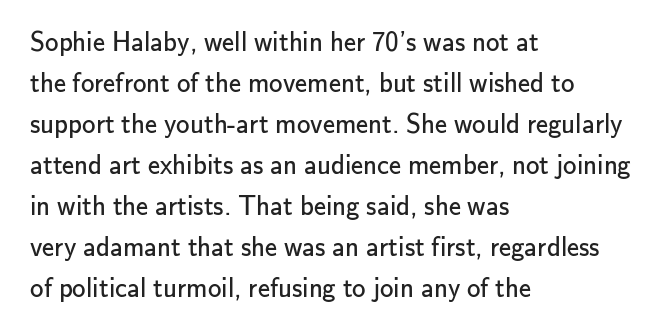
{"italic": "no", "bold": "no", "underline": "no", "align": "left", "line_spacing": "normal", "line_spacing_ratio": 1.52, "letter_spacing": "normal", "letter_spacing_em": 0.0, "glyph_px": 27}
